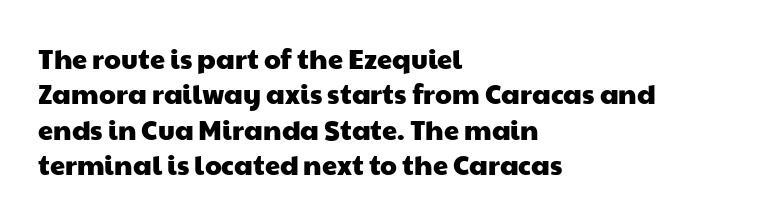
Q: Is the text underlined? A: No.
Q: How is the paragraph aligned? A: Left-aligned.
Q: Is the spacing between letters normal or unusually wide? A: Normal.
Q: Is the spacing between lines tight, normal or loose? A: Normal.
